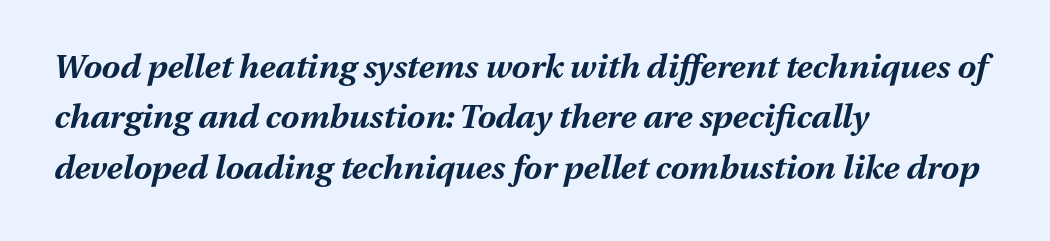
Q: Is the text bold? A: Yes.
Q: Is the text italic (slanted)? A: Yes, it leans right by about 13 degrees.
Q: Is the text underlined? A: No.
Q: How is the paragraph aligned? A: Left-aligned.
Q: Is the spacing between letters normal or unusually wide? A: Normal.
Q: Is the spacing between lines tight, normal or loose? A: Normal.
Q: Width (condensed, normal, or wide)? A: Normal.
Q: Stroke contrast? A: Medium.
Q: x-height? A: Medium.
Q: Monospaced? A: No.
